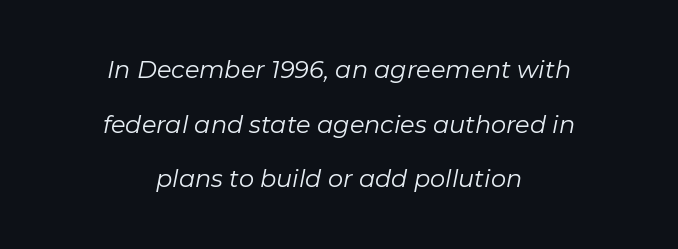
{"italic": "yes", "lean": "right", "slant_degrees": 11, "bold": "no", "underline": "no", "align": "center", "line_spacing": "loose", "line_spacing_ratio": 2.28, "letter_spacing": "normal", "letter_spacing_em": 0.0, "glyph_px": 24}
